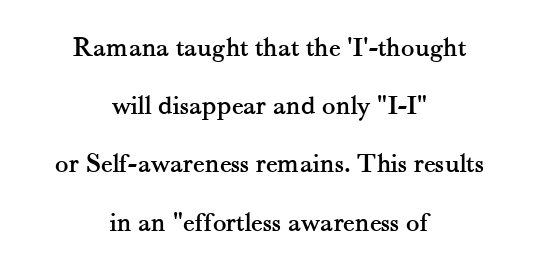
Q: Is the text italic (slanted)? A: No, it is upright.
Q: Is the typeface a serif or a sans-serif typeface? A: Serif.
Q: Is the text underlined? A: No.
Q: How is the paragraph aligned? A: Centered.
Q: Is the spacing between letters normal or unusually wide? A: Normal.
Q: Is the spacing between lines tight, normal or loose? A: Loose.
Q: Width (condensed, normal, or wide)? A: Normal.
Q: Stroke contrast? A: Medium.
Q: x-height? A: Small.
Q: Monospaced? A: No.
